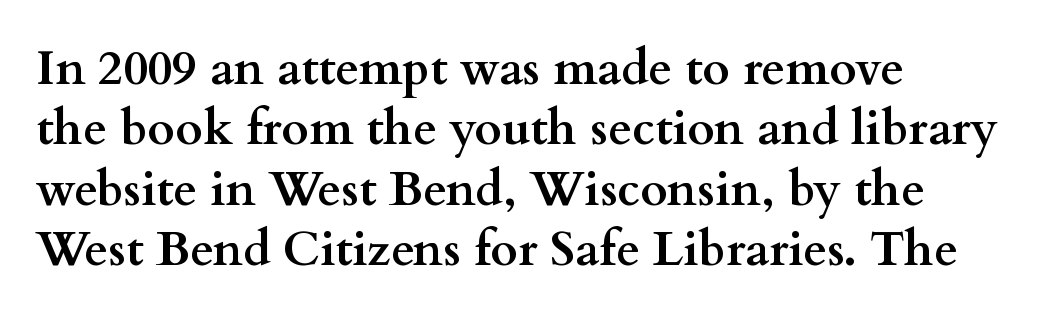
The image shows 48 px semibold, wide serif type, upright; set left-aligned, normal line spacing (1.26x), normal letter spacing, not underlined; medium stroke contrast and a small x-height.
